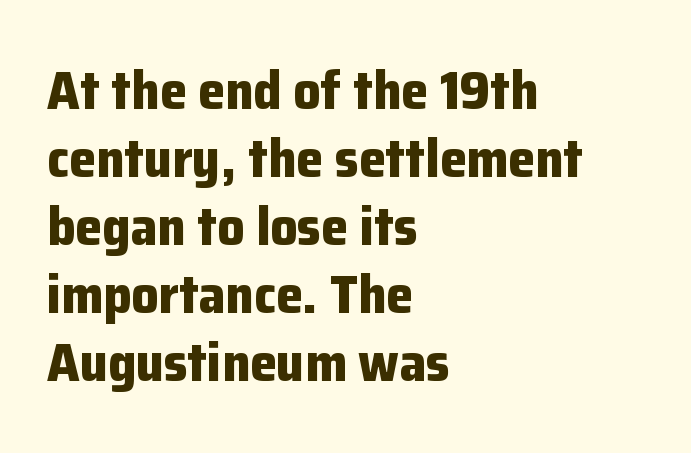
{"serif": "no", "italic": "no", "bold": "yes", "weight": "bold", "width": "normal", "stroke_contrast": "low", "x_height": "medium", "monospaced": "no", "underline": "no", "align": "left", "line_spacing": "normal", "line_spacing_ratio": 1.26, "letter_spacing": "normal", "letter_spacing_em": 0.0, "glyph_px": 54}
